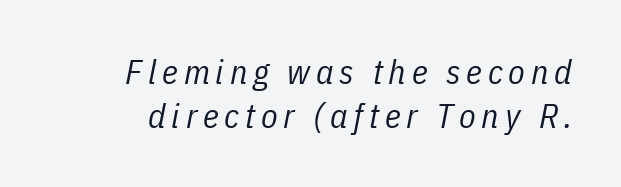
The image shows 34 px regular-weight, condensed type, italic (leaning right); set normal line spacing (1.28x), not underlined; low stroke contrast and a medium x-height.
